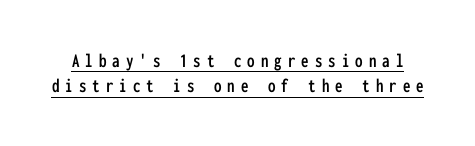
The axis of the letterforms is exactly vertical. Horizontal bands of white between lines are of average thickness. A typographer would call this underscored text. Compared with typical body copy, the letter spacing here is much looser.
